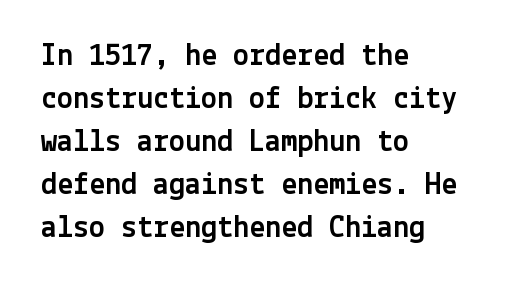
Type without underlining. Font category for this specimen: sans-serif. If you drew a ruler down the left edge, every line would touch it. The rendering keeps characters at their native spacing. Whoever set this chose a conventional vertical rhythm.
